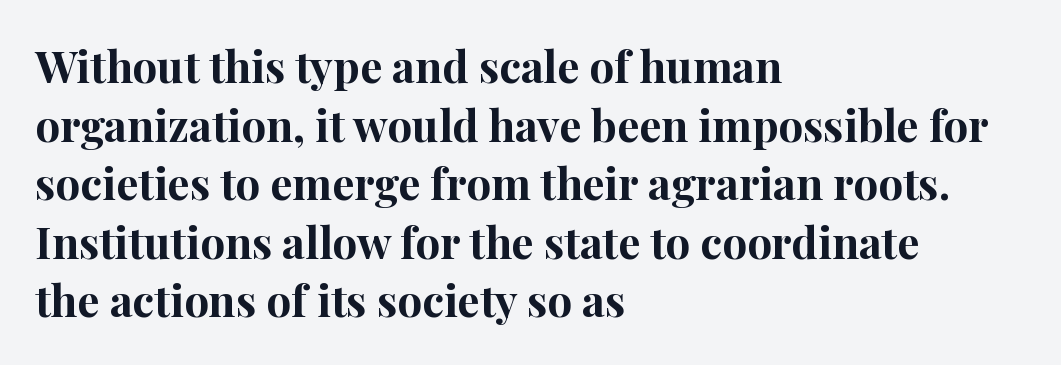
{"serif": "yes", "italic": "no", "bold": "yes", "weight": "bold", "width": "normal", "stroke_contrast": "high", "x_height": "medium", "monospaced": "no", "underline": "no", "align": "left", "line_spacing": "normal", "line_spacing_ratio": 1.33, "letter_spacing": "normal", "letter_spacing_em": 0.0, "glyph_px": 44}
